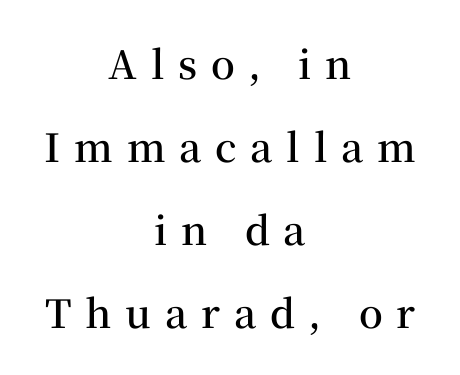
Letters rest on an invisible, unmarked baseline. The rendering uses a semibold face; strokes are thickened but not to full bold. Here the designer chose a conventional face with non-uniform glyph widths. Vertical strokes here are truly vertical.
